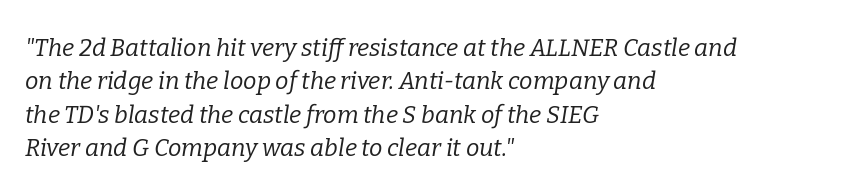
{"italic": "yes", "lean": "right", "slant_degrees": 9, "bold": "no", "underline": "no", "align": "left", "line_spacing": "normal", "line_spacing_ratio": 1.39, "letter_spacing": "normal", "letter_spacing_em": 0.0, "glyph_px": 24}
